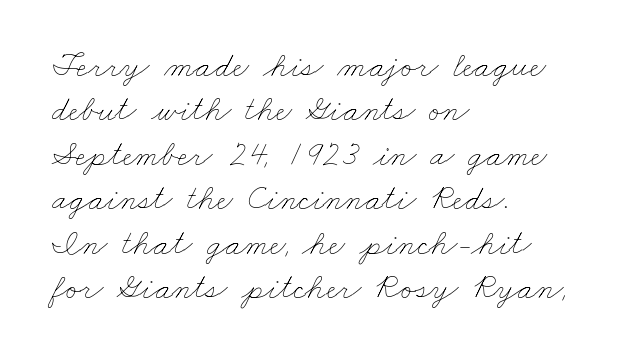
The image shows 35 px thin, wide type; set left-aligned, normal line spacing (1.27x), normal letter spacing, not underlined; low stroke contrast and a small x-height.
